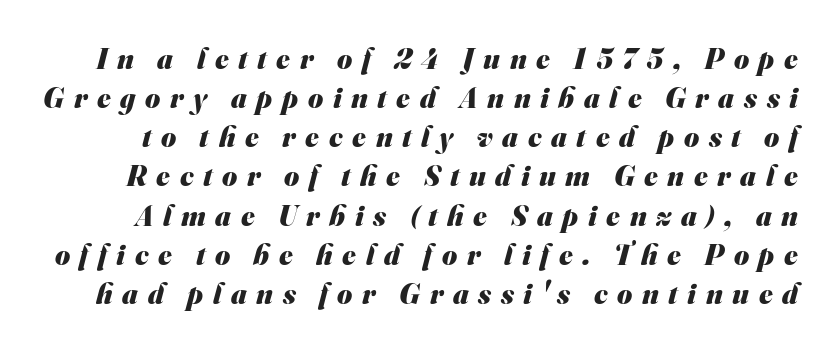
Look at the stroke-to-counter ratio: heavy, a bold. Between one letter and the next there's a generous, obvious gap. This block has exactly the height ordinary leading produces. Unmarked baselines from the first word to the last. The face used here is a sans, in the tradition of grotesques and geometrics.
